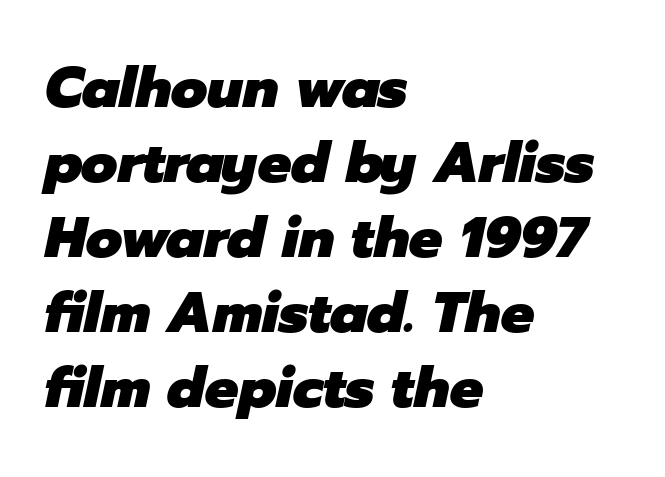
Q: Is the text bold? A: Yes.
Q: Is the text italic (slanted)? A: Yes, it leans right by about 12 degrees.
Q: Is the text underlined? A: No.
Q: How is the paragraph aligned? A: Left-aligned.
Q: Is the spacing between letters normal or unusually wide? A: Normal.
Q: Is the spacing between lines tight, normal or loose? A: Normal.
Q: Width (condensed, normal, or wide)? A: Normal.
Q: Stroke contrast? A: Low.
Q: x-height? A: Medium.
Q: Monospaced? A: No.
